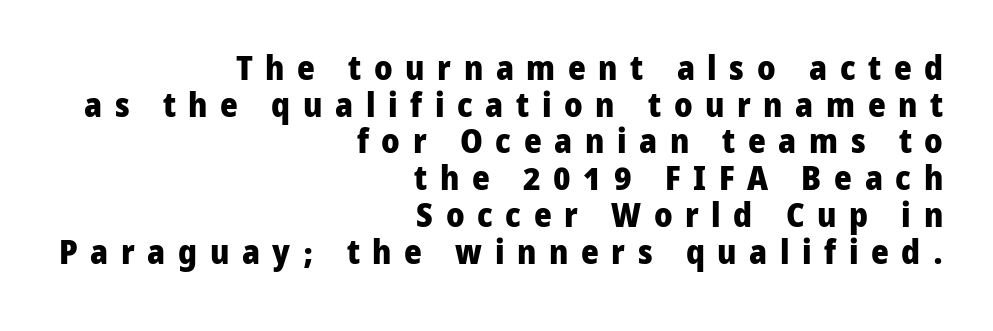
The image shows 34 px heavy sans-serif type, upright; set right-aligned, tight line spacing (1.08x), unusually wide letter spacing (+0.37 em), not underlined; low stroke contrast and a medium x-height.
